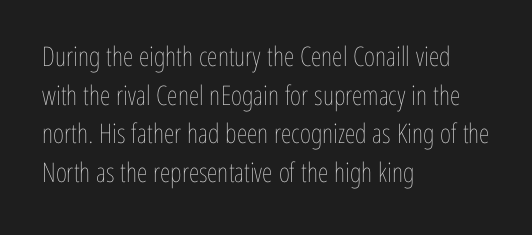
Stroke thickness stays within the range of a standard reading face or lighter. Notice how descenders clear the ascenders below comfortably — that's standard leading. There is no visible air inserted between adjacent glyphs. Casual observation: everything's shoved over to the left. The specimen omits any rule beneath the text block's lines. The letters stand straight up with perfectly vertical stems.
